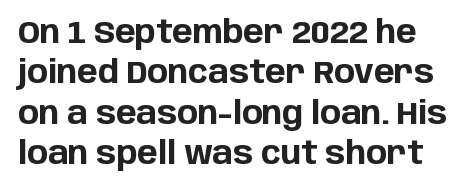
Q: Is the text bold? A: Yes.
Q: Is the text italic (slanted)? A: No, it is upright.
Q: Is the typeface a serif or a sans-serif typeface? A: Sans-serif.
Q: Is the text underlined? A: No.
Q: Is the spacing between letters normal or unusually wide? A: Normal.
Q: Is the spacing between lines tight, normal or loose? A: Normal.
Q: Width (condensed, normal, or wide)? A: Normal.
Q: Stroke contrast? A: Low.
Q: x-height? A: Large.
Q: Monospaced? A: No.
